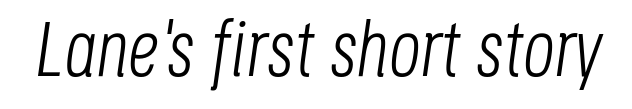
{"italic": "yes", "lean": "right", "slant_degrees": 8, "bold": "no", "weight": "light", "width": "condensed", "stroke_contrast": "low", "x_height": "large", "monospaced": "no", "underline": "no", "letter_spacing": "normal", "letter_spacing_em": 0.0, "glyph_px": 78}
